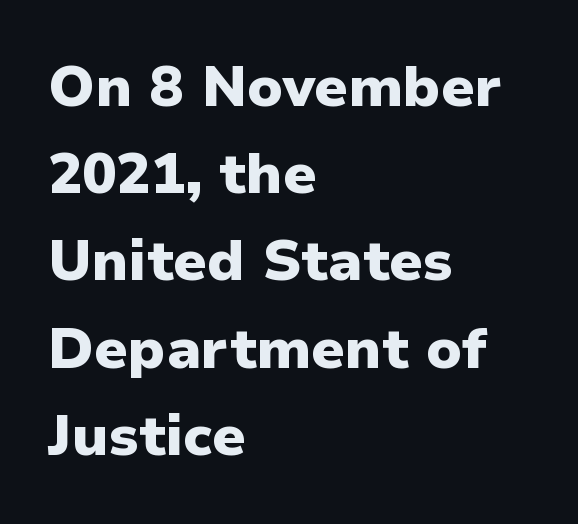
Do the characters align in a grid? No, the font is proportional. Between one letter and the next there's only the usual sliver of space. Pretty heavy lettering here — definitely bold. What kind of face is this? One without serifs — a sans. Anything drawn beneath the words? Only blank space.
